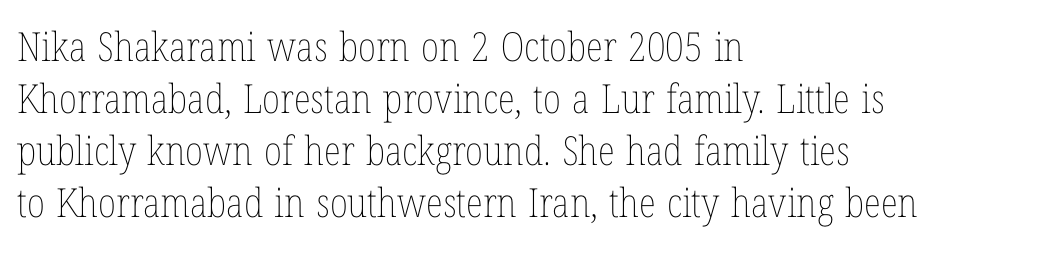
The image shows 40 px thin, condensed type, upright; set left-aligned, normal line spacing (1.3x), normal letter spacing, not underlined; low stroke contrast and a medium x-height.
